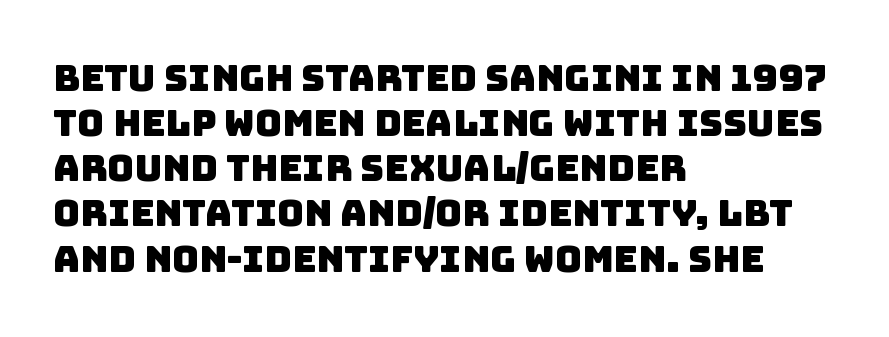
Q: Is the typeface a serif or a sans-serif typeface? A: Sans-serif.
Q: Is the text underlined? A: No.
Q: How is the paragraph aligned? A: Left-aligned.
Q: Is the spacing between letters normal or unusually wide? A: Normal.
Q: Width (condensed, normal, or wide)? A: Normal.
Q: Stroke contrast? A: Low.
Q: x-height? A: Large.
Q: Monospaced? A: No.
